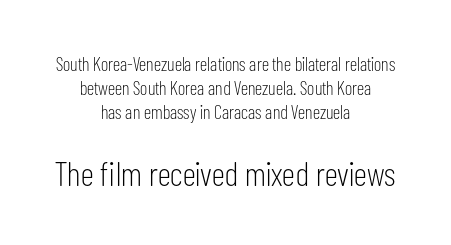
The image shows 34 px light, condensed sans-serif type, upright; set centered, normal line spacing (1.27x), normal letter spacing, not underlined; the second (bottom) block is 1.79x larger; low stroke contrast and a medium x-height.
